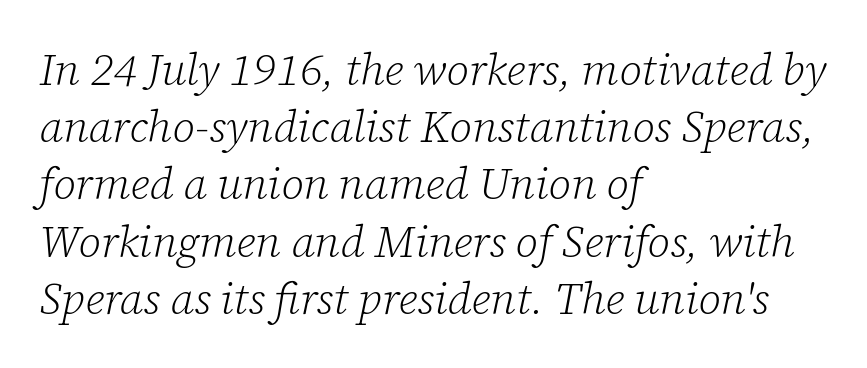
The image shows 44 px light serif type, italic (leaning right); set left-aligned, normal line spacing (1.3x), normal letter spacing, not underlined; low stroke contrast and a medium x-height.
